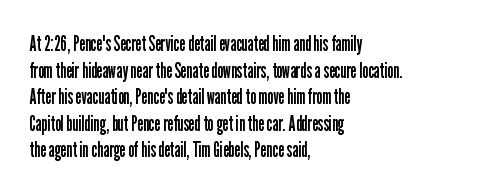
Q: Is the text bold? A: No.
Q: Is the text italic (slanted)? A: No, it is upright.
Q: Is the text underlined? A: No.
Q: How is the paragraph aligned? A: Left-aligned.
Q: Is the spacing between letters normal or unusually wide? A: Normal.
